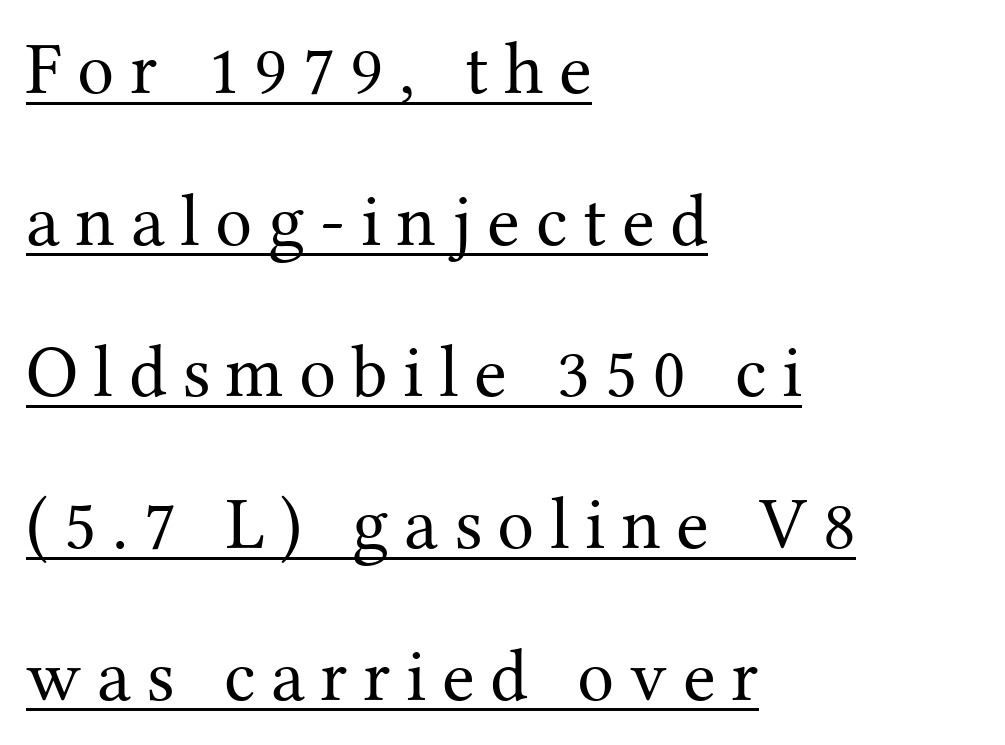
Q: Is the text bold? A: No.
Q: Is the text italic (slanted)? A: No, it is upright.
Q: Is the typeface a serif or a sans-serif typeface? A: Serif.
Q: Is the text underlined? A: Yes.
Q: How is the paragraph aligned? A: Left-aligned.
Q: Is the spacing between letters normal or unusually wide? A: Unusually wide.
Q: Is the spacing between lines tight, normal or loose? A: Loose.
Q: Width (condensed, normal, or wide)? A: Normal.
Q: Stroke contrast? A: Medium.
Q: x-height? A: Medium.
Q: Monospaced? A: No.
